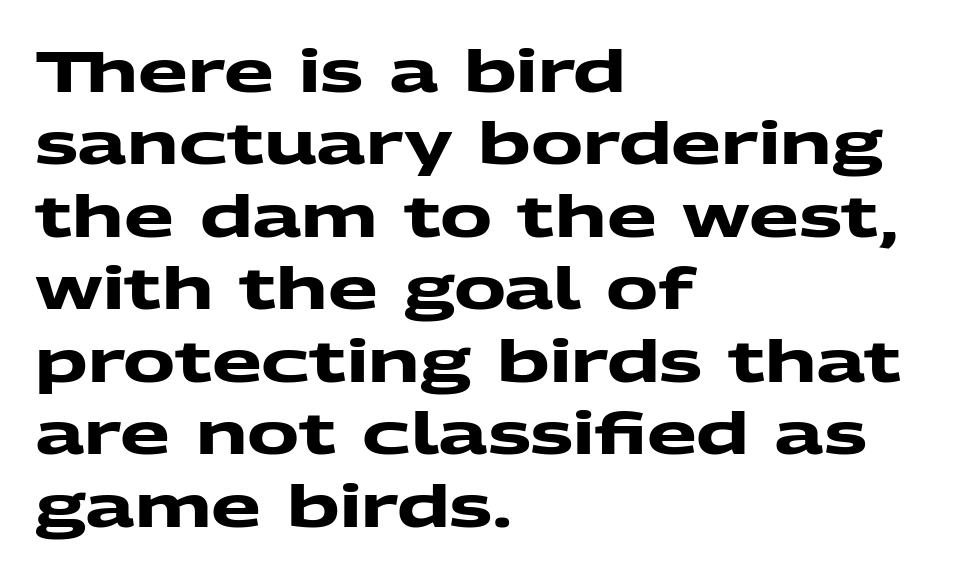
The image shows 58 px heavy, wide sans-serif type; set left-aligned, normal line spacing (1.25x), normal letter spacing, not underlined; medium stroke contrast and a medium x-height.
